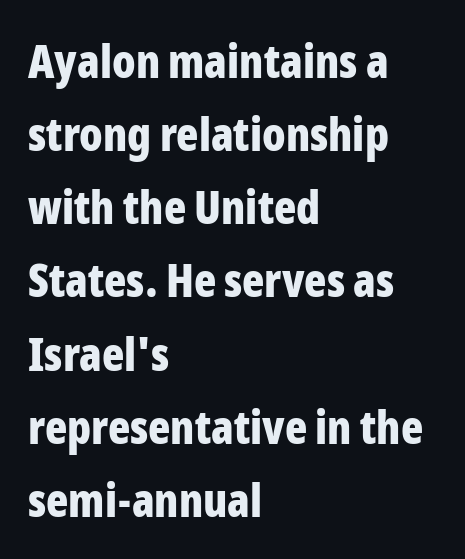
The image shows 46 px bold, condensed sans-serif type, upright; set left-aligned, normal line spacing (1.59x), normal letter spacing, not underlined; low stroke contrast and a medium x-height.
